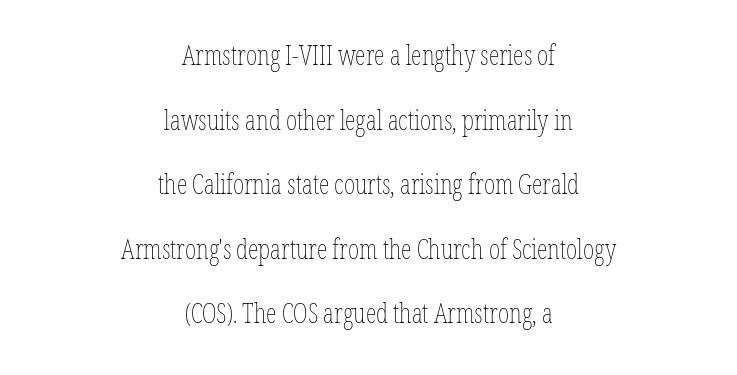
You could call the tracking neutral — neither tight nor loose. The rendering positions every line midway between the sides. The weight tops out at a normal text grade. The zone under the glyphs is completely vacant. The passage shown stacks its lines with a broad gap.
